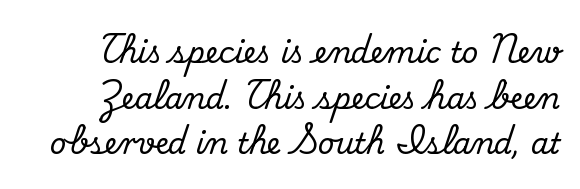
{"serif": "yes", "width": "normal", "stroke_contrast": "medium", "x_height": "small", "monospaced": "no", "underline": "no", "line_spacing": "normal", "line_spacing_ratio": 1.57, "letter_spacing": "normal", "letter_spacing_em": 0.0, "glyph_px": 29}
